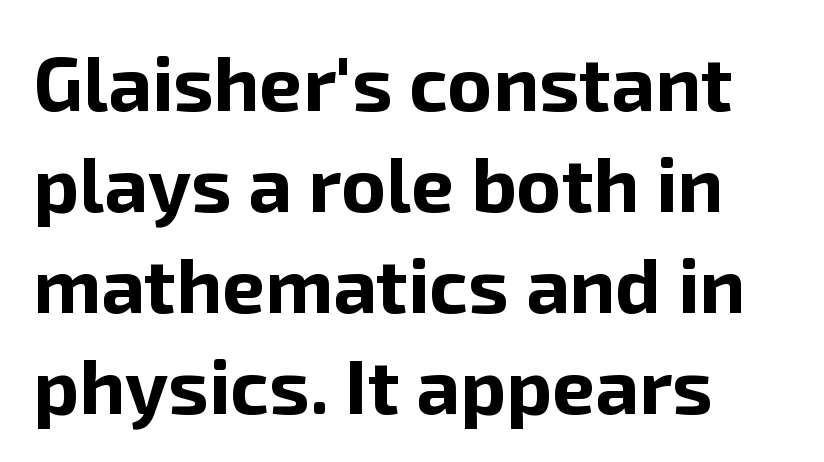
Nothing unusual about the tracking: characters are spaced as the font intends. No italicization has been applied; the sample stays upright. Has an underline been added? It has not. The rendering uses a bold face; every stroke is thick and dark.
